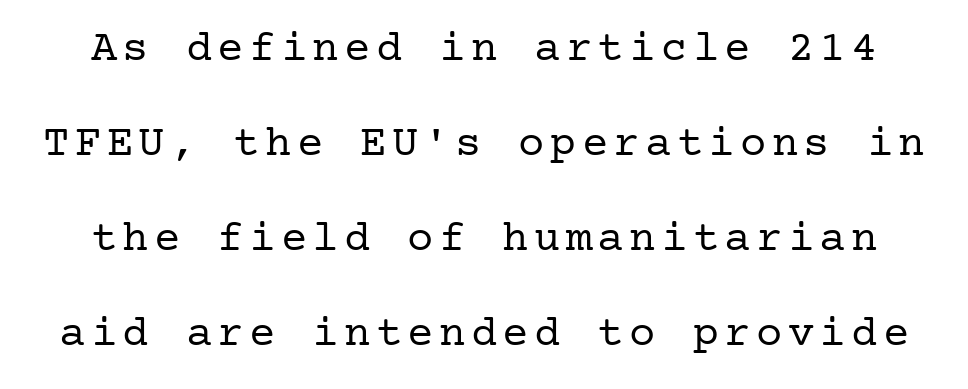
This sample trades compactness for vertical openness between lines. Lines of text with bare space underneath. Stem width sits at or under what a default text font uses. It's the straight-up-and-down kind of type.
